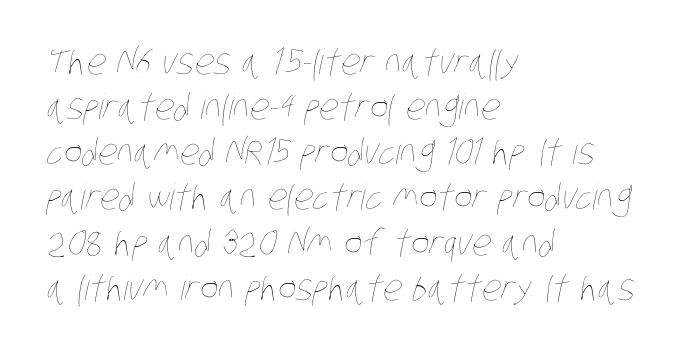
Q: Is the text bold? A: No.
Q: Is the text underlined? A: No.
Q: How is the paragraph aligned? A: Left-aligned.
Q: Is the spacing between letters normal or unusually wide? A: Normal.
Q: Is the spacing between lines tight, normal or loose? A: Normal.
Q: Width (condensed, normal, or wide)? A: Condensed.
Q: Stroke contrast? A: Low.
Q: x-height? A: Large.
Q: Monospaced? A: No.
